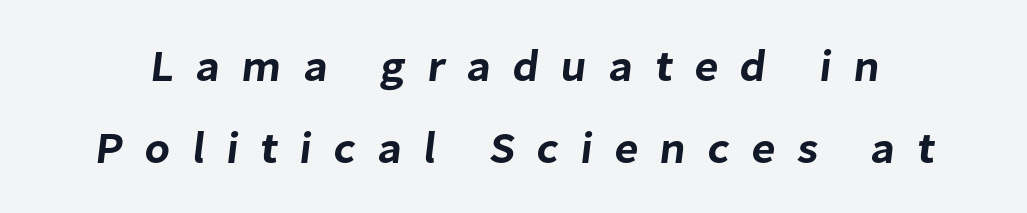
Q: Is the typeface a serif or a sans-serif typeface? A: Sans-serif.
Q: Is the text underlined? A: No.
Q: Is the spacing between letters normal or unusually wide? A: Unusually wide.
Q: Width (condensed, normal, or wide)? A: Normal.
Q: Stroke contrast? A: Low.
Q: x-height? A: Medium.
Q: Monospaced? A: No.
